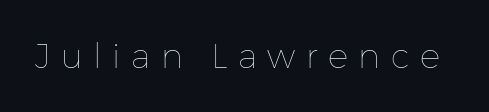
A roman cut, with each character standing at attention. Nothing heavy about these letters — not bold at all. Lines of text with bare space underneath. Short note: letters widely spaced. Each letter keeps its own natural width here, so spacing adapts to shape.
